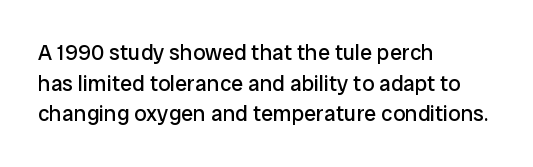
Here the glyphs are tracked normally, forming tight word shapes. This sample keeps an unexceptional amount of space between lines. Every character sits straight up, as roman type does. Each stroke keeps to a modest, everyday thickness or less. This rendering uses left alignment, leaving the right contour irregular. Descenders are the only things crossing below the line.
